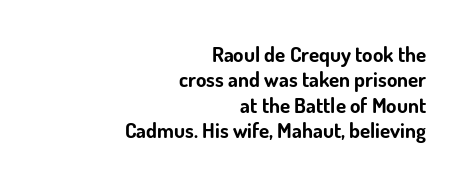
Q: Is the text bold? A: Yes.
Q: Is the text italic (slanted)? A: No, it is upright.
Q: Is the text underlined? A: No.
Q: How is the paragraph aligned? A: Right-aligned.
Q: Is the spacing between letters normal or unusually wide? A: Normal.
